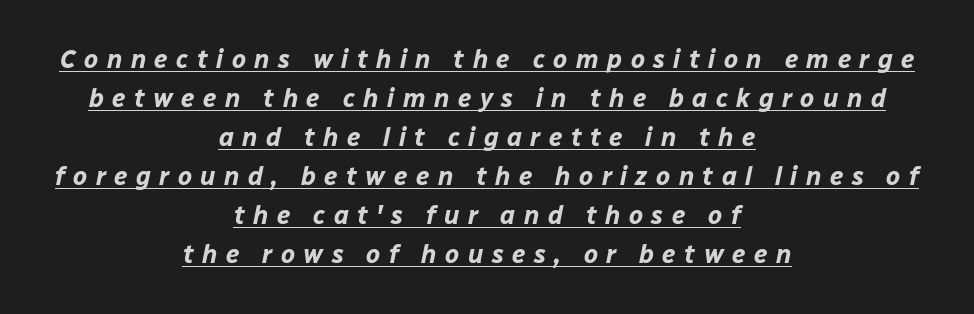
Has an underline been added? It has. Short and long lines alike share a common midpoint. Observe the wide spacing: letters keep a clear distance from each other. The text carries the slant typical of an italic or oblique font.
